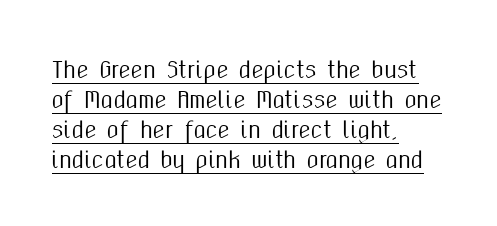
{"italic": "no", "underline": "yes", "align": "left", "line_spacing": "normal", "line_spacing_ratio": 1.37, "letter_spacing": "normal", "letter_spacing_em": 0.0, "glyph_px": 22}
